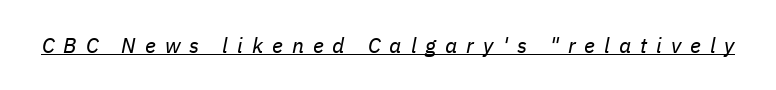
{"italic": "yes", "lean": "right", "slant_degrees": 11, "bold": "no", "underline": "yes", "letter_spacing": "wide", "letter_spacing_em": 0.43, "glyph_px": 21}
